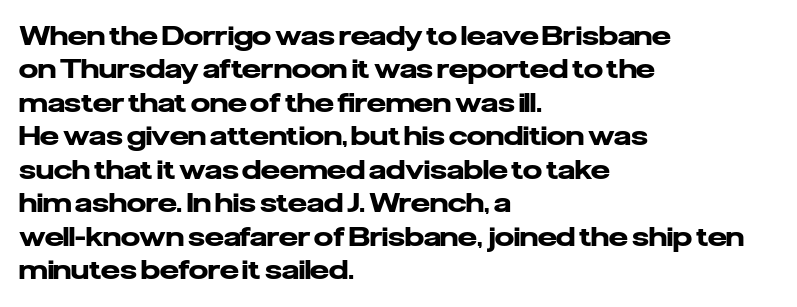
Q: Is the text bold? A: Yes.
Q: Is the text italic (slanted)? A: No, it is upright.
Q: Is the text underlined? A: No.
Q: How is the paragraph aligned? A: Left-aligned.
Q: Is the spacing between letters normal or unusually wide? A: Normal.
